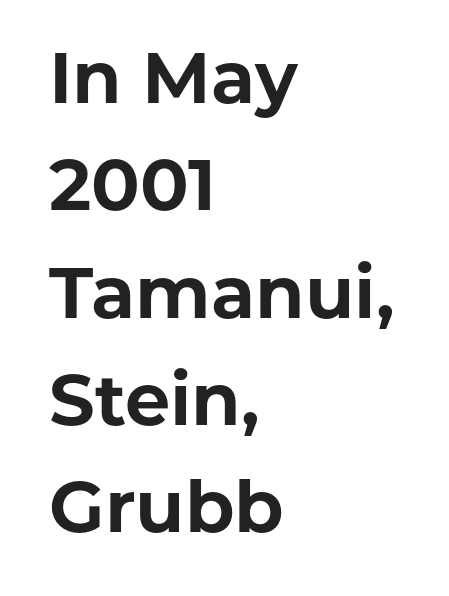
The image shows 72 px bold sans-serif type, upright; set left-aligned, normal line spacing (1.49x), normal letter spacing, not underlined; low stroke contrast and a medium x-height.
